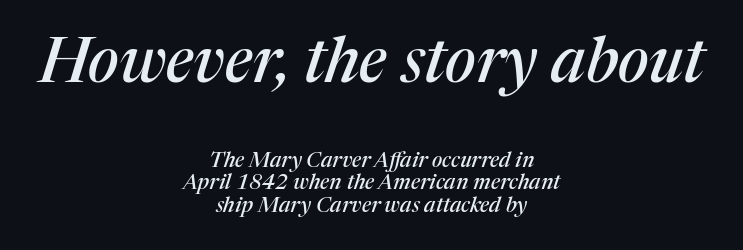
{"serif": "yes", "italic": "yes", "lean": "right", "slant_degrees": 17, "width": "normal", "stroke_contrast": "medium", "x_height": "medium", "monospaced": "no", "underline": "no", "align": "center", "line_spacing": "tight", "line_spacing_ratio": 1.06, "letter_spacing": "normal", "letter_spacing_em": 0.0, "larger_block": "first", "size_ratio": 3.0, "glyph_px": 63}
